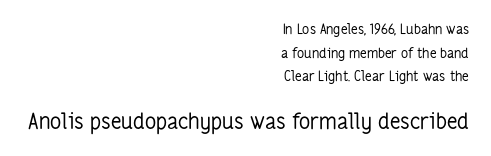
The image shows 22 px text type, upright; set right-aligned, normal line spacing (1.69x), normal letter spacing, not underlined; the second (bottom) block is 1.57x larger.
